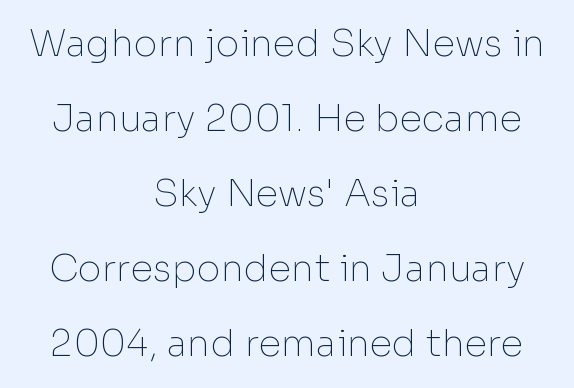
{"serif": "no", "italic": "no", "bold": "no", "weight": "thin", "width": "normal", "stroke_contrast": "low", "x_height": "medium", "monospaced": "no", "underline": "no", "align": "center", "line_spacing": "loose", "line_spacing_ratio": 2.03, "letter_spacing": "normal", "letter_spacing_em": 0.0, "glyph_px": 37}
